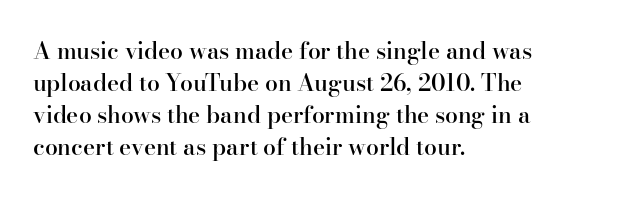
{"italic": "no", "bold": "semi", "underline": "no", "align": "left", "line_spacing": "normal", "line_spacing_ratio": 1.39, "letter_spacing": "normal", "letter_spacing_em": 0.0, "glyph_px": 23}
